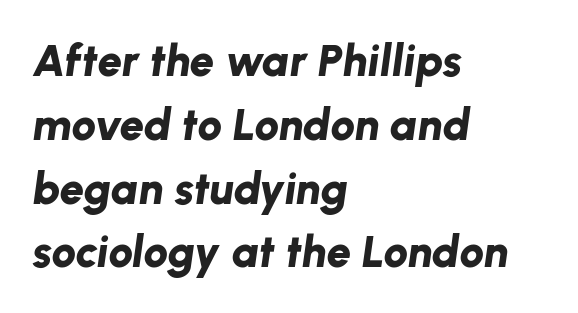
The image shows 44 px bold type, italic (leaning right); set left-aligned, normal line spacing (1.45x), normal letter spacing, not underlined; low stroke contrast and a medium x-height.
